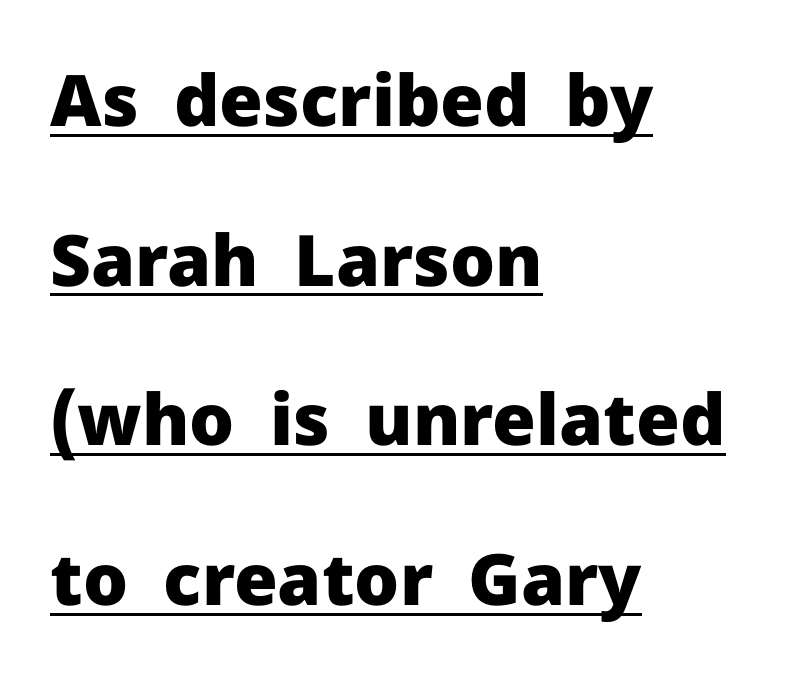
Q: Is the text bold? A: Yes.
Q: Is the text italic (slanted)? A: No, it is upright.
Q: Is the typeface a serif or a sans-serif typeface? A: Sans-serif.
Q: Is the text underlined? A: Yes.
Q: How is the paragraph aligned? A: Left-aligned.
Q: Is the spacing between letters normal or unusually wide? A: Normal.
Q: Is the spacing between lines tight, normal or loose? A: Loose.
Q: Width (condensed, normal, or wide)? A: Normal.
Q: Stroke contrast? A: Low.
Q: x-height? A: Medium.
Q: Monospaced? A: No.
